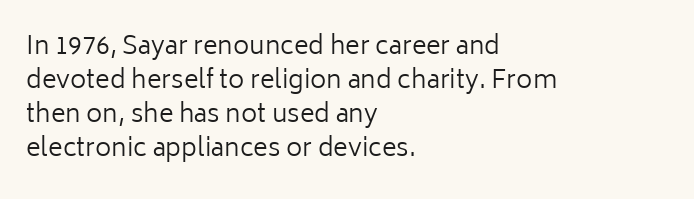
Q: Is the text bold? A: No.
Q: Is the text italic (slanted)? A: No, it is upright.
Q: Is the text underlined? A: No.
Q: How is the paragraph aligned? A: Left-aligned.
Q: Is the spacing between letters normal or unusually wide? A: Normal.
Q: Is the spacing between lines tight, normal or loose? A: Normal.
